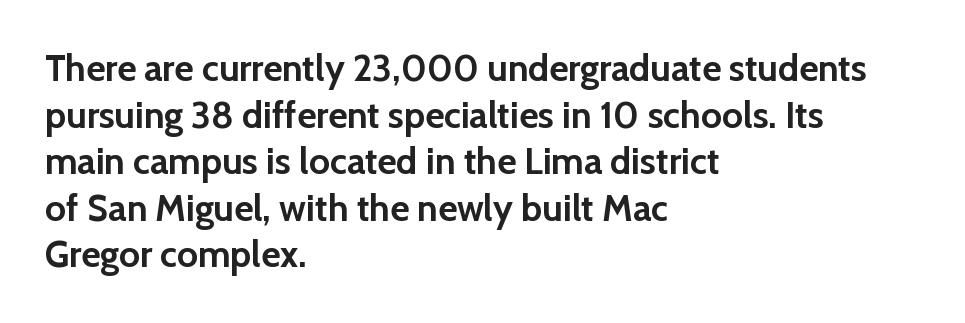
The image shows 37 px semibold sans-serif type, upright; set left-aligned, normal line spacing (1.26x), normal letter spacing, not underlined; low stroke contrast and a medium x-height.
